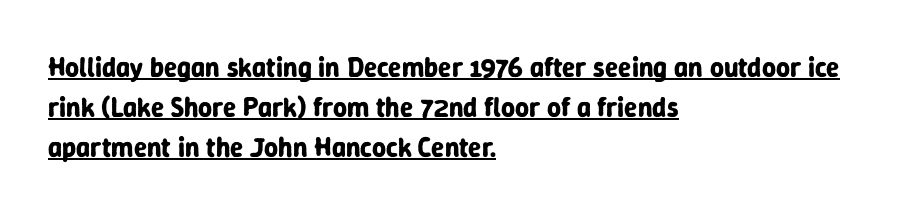
{"italic": "no", "bold": "yes", "underline": "yes", "align": "left", "line_spacing": "normal", "line_spacing_ratio": 1.48, "letter_spacing": "normal", "letter_spacing_em": 0.0, "glyph_px": 27}
